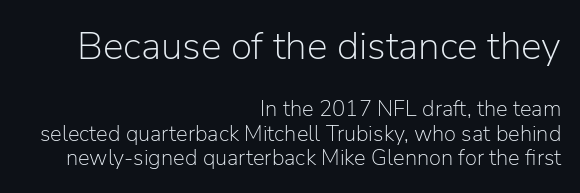
Interline gaps are noticeably narrow in this sample. The face used here appears at its bigger size in the upper chunk. Nobody drew a line under any word here. The characters display no serif detailing; their extremities are plain. Nobody touched the tracking dial on this one.
